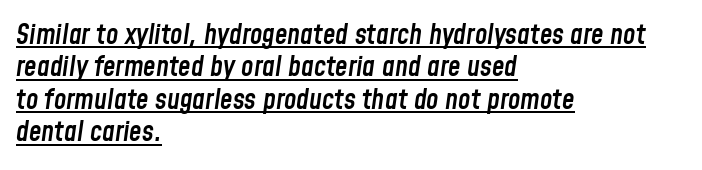
The face used here is a semibold: visibly heavier than regular, lighter than bold. Proportional: the letters do not fall into vertical columns. A student would call this left alignment; a typographer would say flush left, rag right. The rendered words wear a rule along their underside. These lines were composed using italics. This sample uses plain, unmodified letter spacing.
